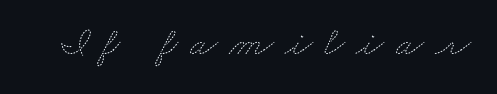
The image shows 41 px thin, wide type; set unusually wide letter spacing (+0.28 em), not underlined; medium stroke contrast and a small x-height.
